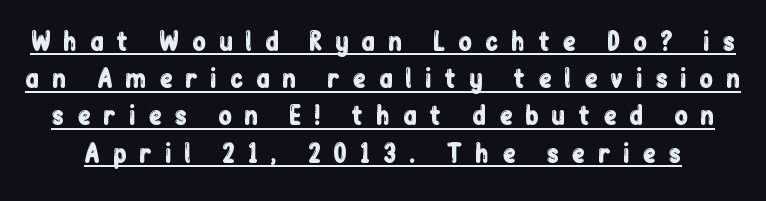
The image shows 25 px text type, upright; set normal line spacing (1.49x), unusually wide letter spacing (+0.49 em), underlined.
